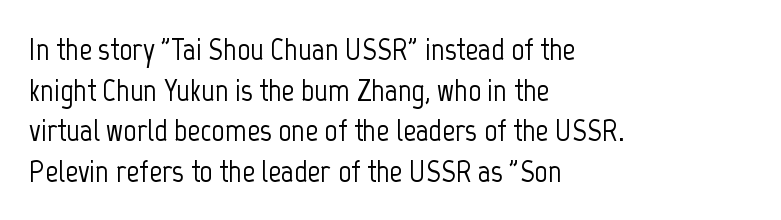
Q: Is the text italic (slanted)? A: No, it is upright.
Q: Is the typeface a serif or a sans-serif typeface? A: Sans-serif.
Q: Is the text underlined? A: No.
Q: How is the paragraph aligned? A: Left-aligned.
Q: Is the spacing between letters normal or unusually wide? A: Normal.
Q: Is the spacing between lines tight, normal or loose? A: Normal.
Q: Width (condensed, normal, or wide)? A: Condensed.
Q: Stroke contrast? A: Low.
Q: x-height? A: Medium.
Q: Monospaced? A: No.
